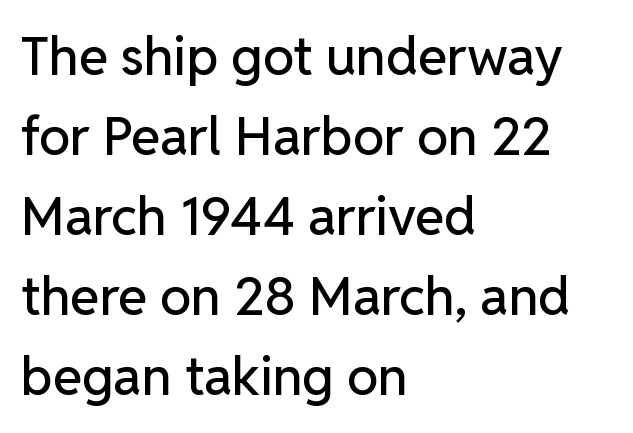
{"serif": "no", "italic": "no", "width": "normal", "stroke_contrast": "low", "x_height": "medium", "monospaced": "no", "underline": "no", "align": "left", "line_spacing": "normal", "line_spacing_ratio": 1.51, "letter_spacing": "normal", "letter_spacing_em": 0.0, "glyph_px": 53}
